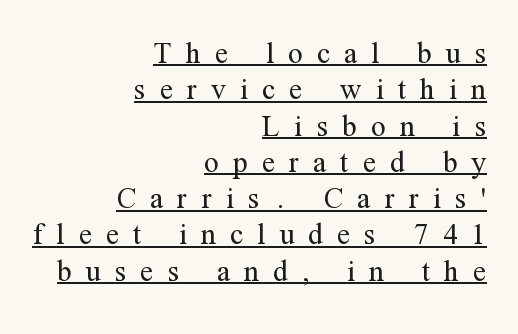
Check where the strokes stop: tiny serifs finish them off. The font is comparable to plain body text, perhaps lighter. The letters stand upright; this is a roman face. Notice how a bar underscores the lettering throughout.
